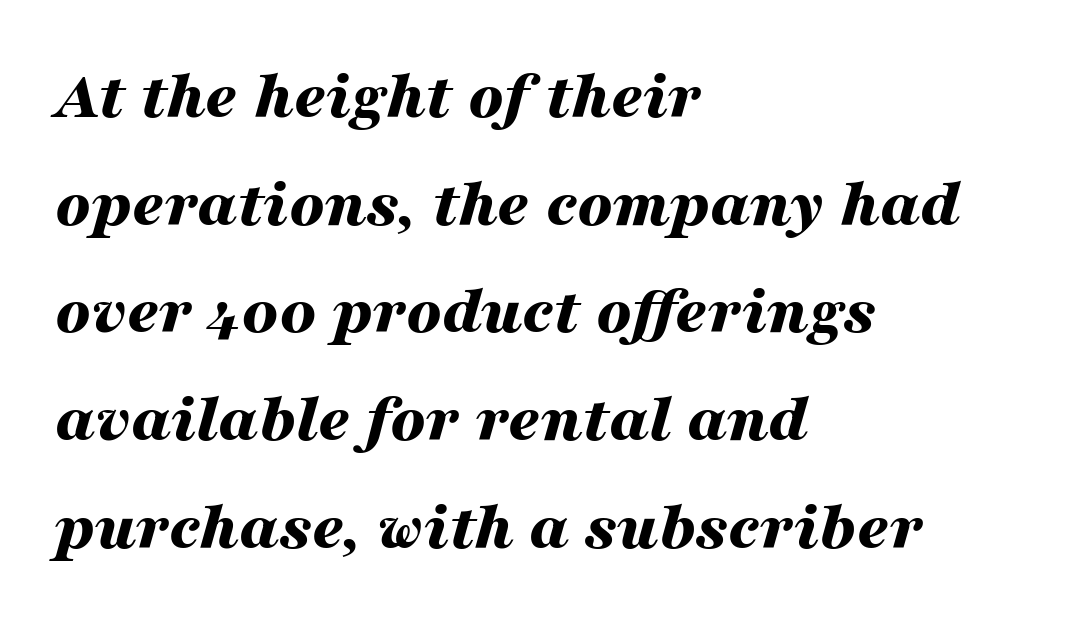
{"italic": "yes", "lean": "right", "slant_degrees": 16, "bold": "yes", "weight": "bold", "width": "wide", "stroke_contrast": "medium", "x_height": "medium", "monospaced": "no", "underline": "no", "align": "left", "line_spacing": "normal", "line_spacing_ratio": 1.56, "letter_spacing": "normal", "letter_spacing_em": 0.0, "glyph_px": 69}
